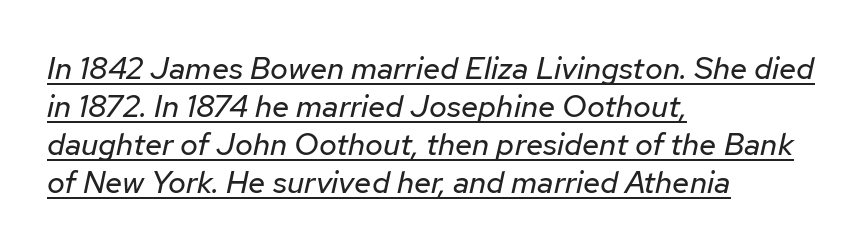
The image shows 31 px regular-weight type, italic (leaning right); set left-aligned, line spacing 1.23x, normal letter spacing, underlined; low stroke contrast and a medium x-height.
